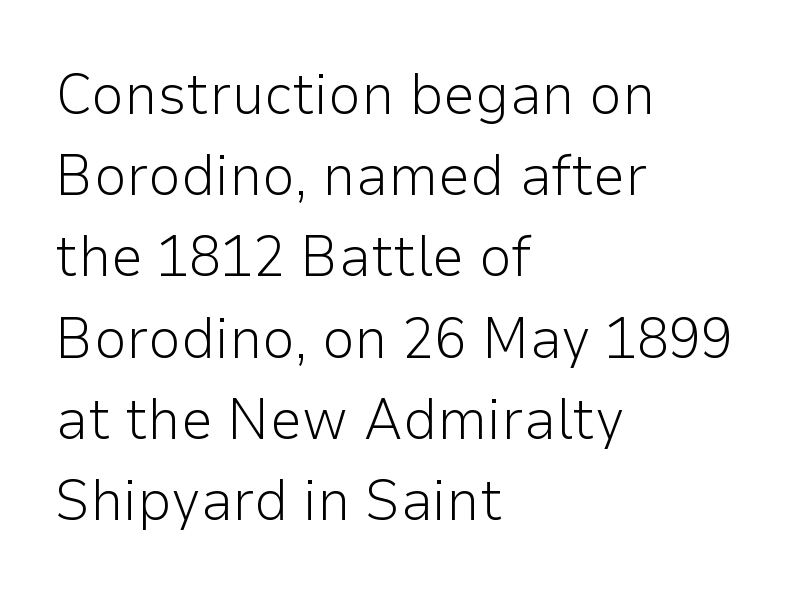
Q: Is the text bold? A: No.
Q: Is the text italic (slanted)? A: No, it is upright.
Q: Is the typeface a serif or a sans-serif typeface? A: Sans-serif.
Q: Is the text underlined? A: No.
Q: How is the paragraph aligned? A: Left-aligned.
Q: Is the spacing between letters normal or unusually wide? A: Normal.
Q: Is the spacing between lines tight, normal or loose? A: Normal.
Q: Width (condensed, normal, or wide)? A: Normal.
Q: Stroke contrast? A: Low.
Q: x-height? A: Medium.
Q: Monospaced? A: No.
